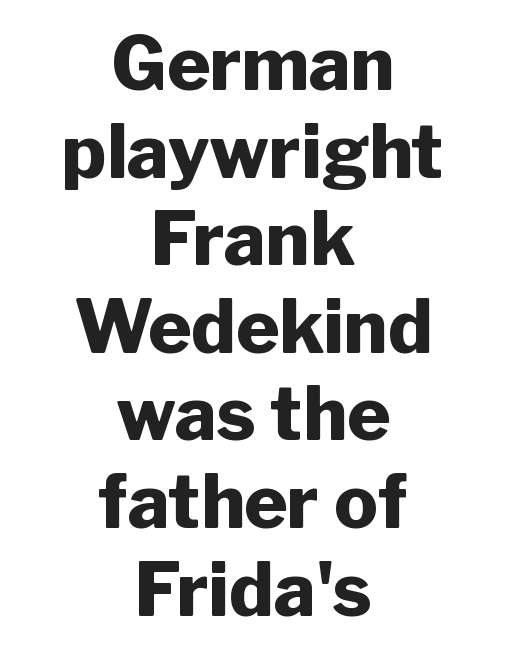
Spacing between characters is what you'd get straight out of the box. The face used here is proportionally spaced, like ordinary book or web type. Bold? Absolutely — the strokes are thick and heavy. The axis of the letterforms is exactly vertical. In terms of letterform style, serifs are entirely absent. In CSS terms this would be text-align: center.
